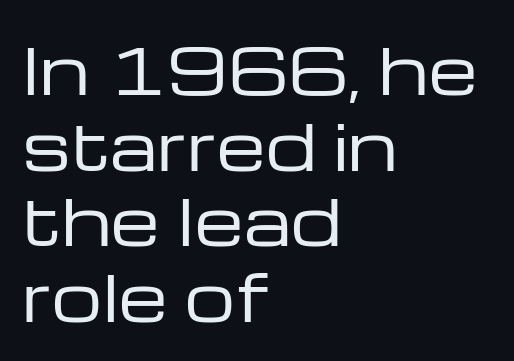
Q: Is the text bold? A: No.
Q: Is the text italic (slanted)? A: No, it is upright.
Q: Is the typeface a serif or a sans-serif typeface? A: Sans-serif.
Q: Is the text underlined? A: No.
Q: How is the paragraph aligned? A: Left-aligned.
Q: Is the spacing between letters normal or unusually wide? A: Normal.
Q: Width (condensed, normal, or wide)? A: Wide.
Q: Stroke contrast? A: Low.
Q: x-height? A: Medium.
Q: Monospaced? A: No.
